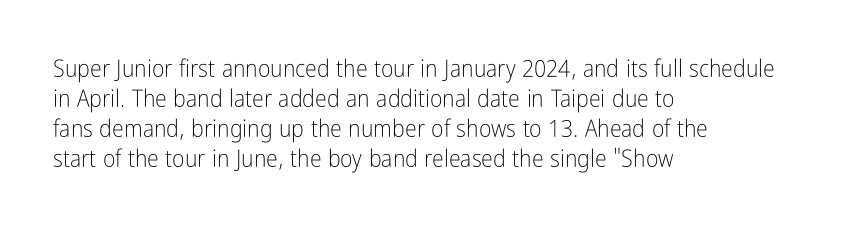
The image shows 24 px text type, upright; set left-aligned, normal line spacing (1.25x), normal letter spacing, not underlined.
